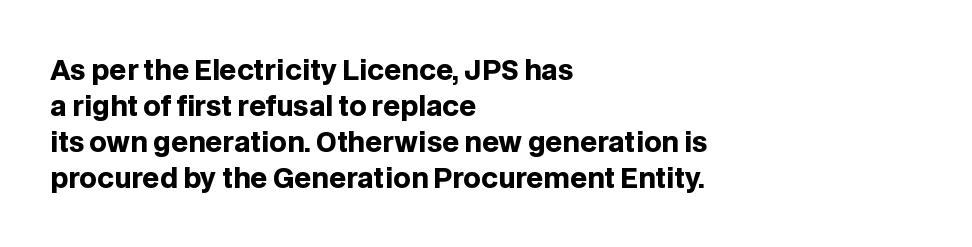
{"italic": "no", "bold": "yes", "underline": "no", "align": "left", "line_spacing": "normal", "line_spacing_ratio": 1.33, "letter_spacing": "normal", "letter_spacing_em": 0.0, "glyph_px": 27}
